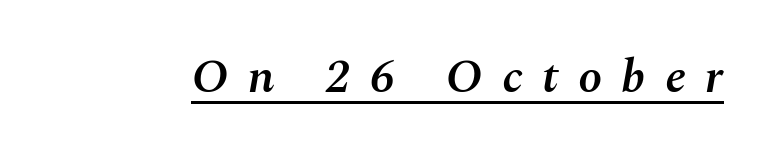
The image shows 48 px semibold type, italic (leaning right); set unusually wide letter spacing (+0.4 em), underlined; medium stroke contrast and a medium x-height.
